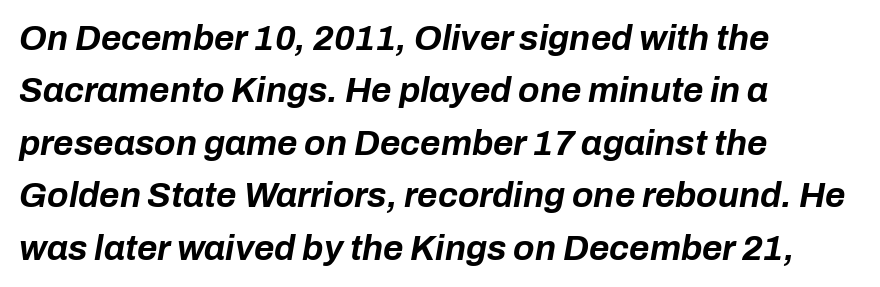
{"italic": "yes", "lean": "right", "slant_degrees": 10, "bold": "yes", "weight": "bold", "width": "normal", "stroke_contrast": "low", "x_height": "medium", "monospaced": "no", "underline": "no", "align": "left", "line_spacing": "normal", "line_spacing_ratio": 1.5, "letter_spacing": "normal", "letter_spacing_em": 0.0, "glyph_px": 35}
